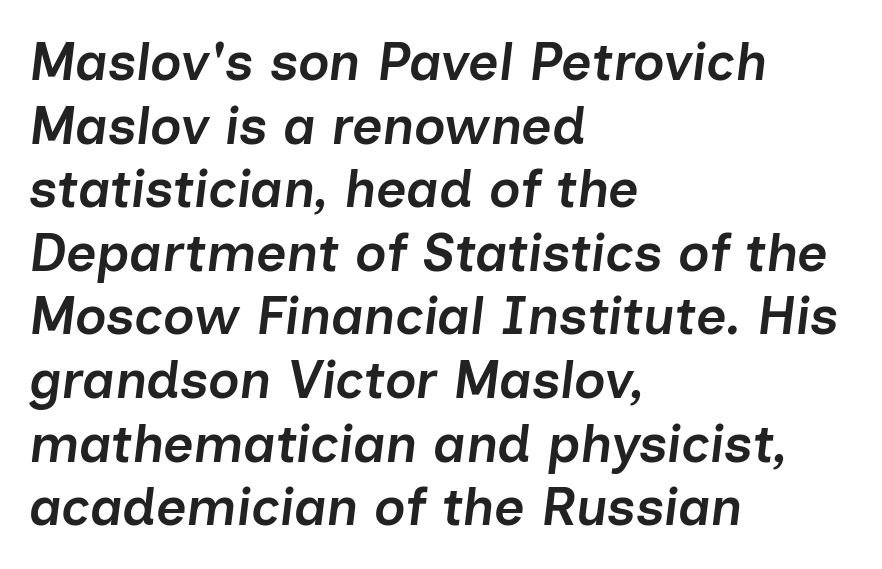
{"italic": "yes", "lean": "right", "slant_degrees": 7, "bold": "semi", "weight": "semibold", "width": "normal", "stroke_contrast": "low", "x_height": "medium", "monospaced": "no", "underline": "no", "align": "left", "line_spacing_ratio": 1.2, "letter_spacing": "normal", "letter_spacing_em": 0.0, "glyph_px": 53}
